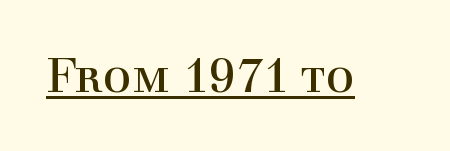
Examine the stroke ends and you'll spot serifs. The characters are drawn with everyday or finer stroke widths. The rendering uses natural spacing where letterforms have individual widths. The face used here appears with an underline applied.
